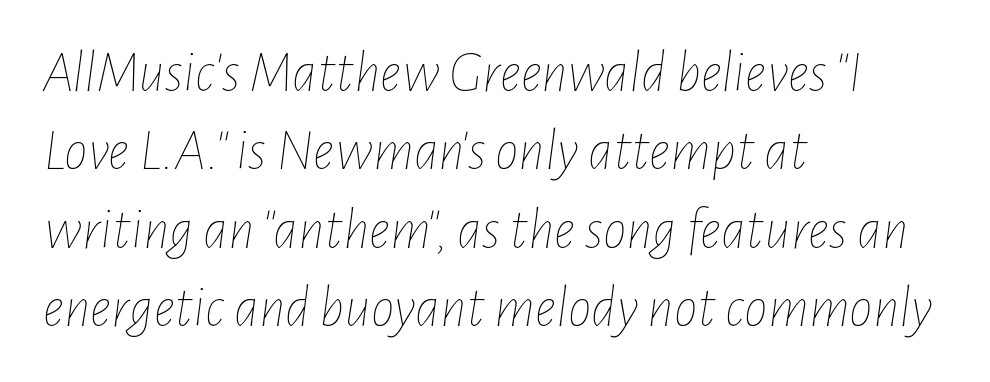
The image shows 59 px thin, condensed type, italic (leaning right); set left-aligned, normal line spacing (1.33x), normal letter spacing, not underlined; low stroke contrast and a medium x-height.
